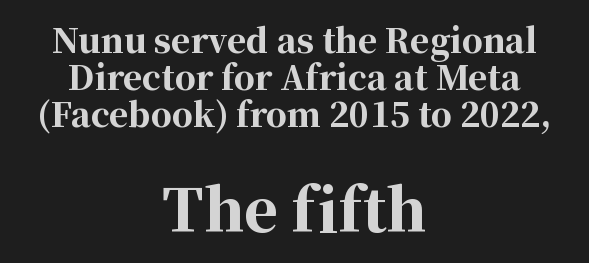
The image shows 58 px bold serif type, upright; set centered, tight line spacing (1.12x), normal letter spacing, not underlined; the second (bottom) block is 1.76x larger; high stroke contrast and a medium x-height.
